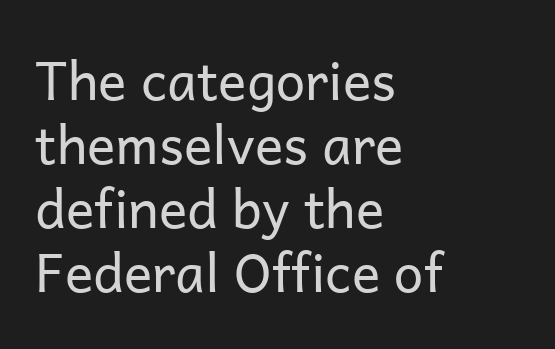
Q: Is the text bold? A: No.
Q: Is the text italic (slanted)? A: No, it is upright.
Q: Is the typeface a serif or a sans-serif typeface? A: Sans-serif.
Q: Is the text underlined? A: No.
Q: How is the paragraph aligned? A: Left-aligned.
Q: Is the spacing between letters normal or unusually wide? A: Normal.
Q: Width (condensed, normal, or wide)? A: Normal.
Q: Stroke contrast? A: Low.
Q: x-height? A: Medium.
Q: Monospaced? A: No.
